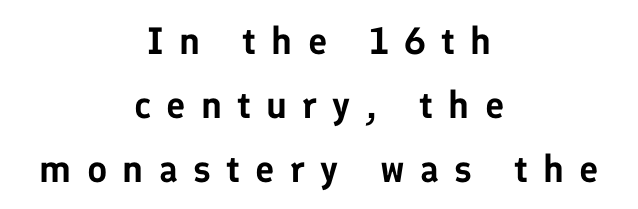
{"serif": "no", "italic": "no", "width": "normal", "stroke_contrast": "low", "x_height": "medium", "monospaced": "no", "underline": "no", "align": "center", "line_spacing": "normal", "line_spacing_ratio": 1.68, "letter_spacing": "wide", "letter_spacing_em": 0.4, "glyph_px": 38}
